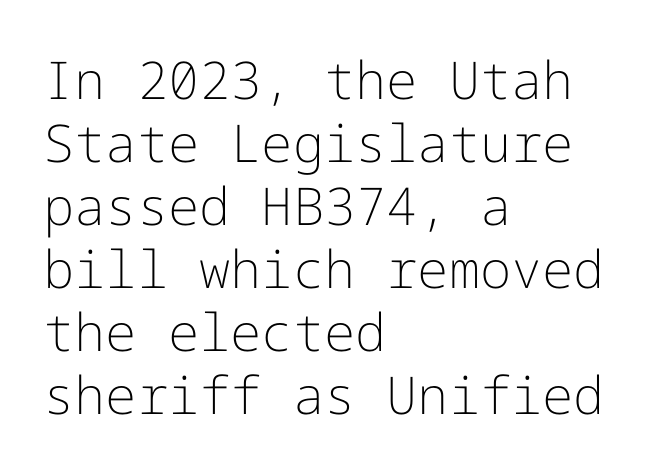
Q: Is the text bold? A: No.
Q: Is the text italic (slanted)? A: No, it is upright.
Q: Is the typeface a serif or a sans-serif typeface? A: Sans-serif.
Q: Is the text underlined? A: No.
Q: How is the paragraph aligned? A: Left-aligned.
Q: Is the spacing between letters normal or unusually wide? A: Normal.
Q: Width (condensed, normal, or wide)? A: Normal.
Q: Stroke contrast? A: Low.
Q: x-height? A: Medium.
